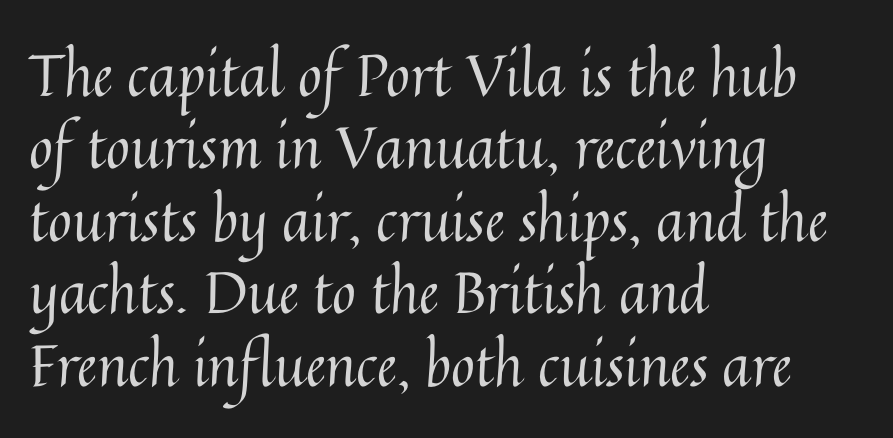
{"bold": "no", "weight": "regular", "width": "normal", "stroke_contrast": "medium", "x_height": "medium", "monospaced": "no", "underline": "no", "align": "left", "line_spacing": "normal", "line_spacing_ratio": 1.25, "letter_spacing": "normal", "letter_spacing_em": 0.0, "glyph_px": 58}
